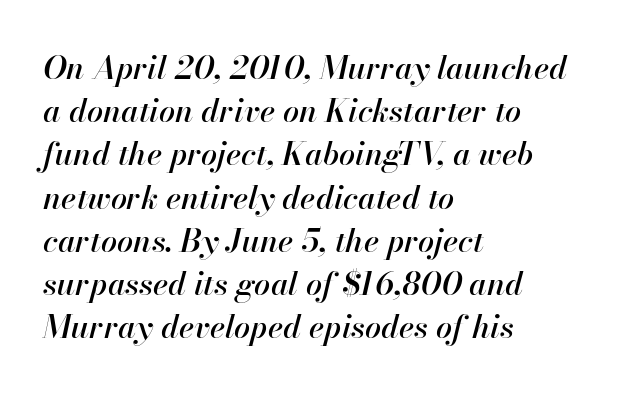
Q: Is the text italic (slanted)? A: Yes, it leans right by about 13 degrees.
Q: Is the text underlined? A: No.
Q: How is the paragraph aligned? A: Left-aligned.
Q: Is the spacing between letters normal or unusually wide? A: Normal.
Q: Is the spacing between lines tight, normal or loose? A: Normal.
Q: Width (condensed, normal, or wide)? A: Normal.
Q: Stroke contrast? A: High.
Q: x-height? A: Small.
Q: Monospaced? A: No.
